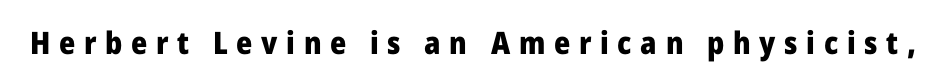
Words float on clear page, feet unadorned. Regarding serifs, this sample does without them. Plenty of ink on the page — the face is bold. Spacing verdict: proportional, widths tailored to each character.
